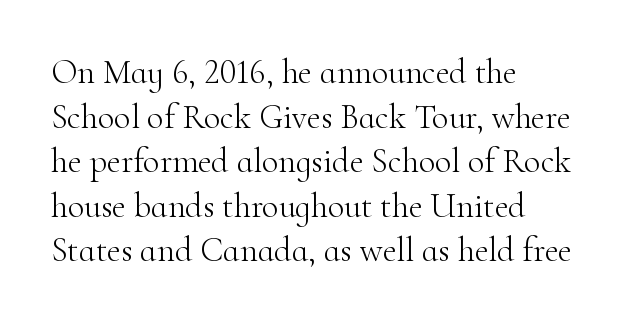
A quiet, ordinary-to-light weight characterises the typeface. Decoration check: the copy has no underline. Glyph-to-glyph distance matches everyday printed text. Compared with a centered layout, this one pins lines to the left instead. The specimen reads as upright at a glance. Check where the strokes stop: tiny serifs finish them off.
